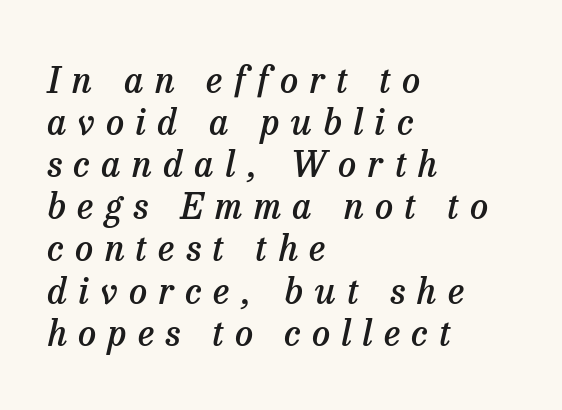
Looking at the ascenders, they clearly lean. Slightly chunky letters — semibold, I'd say, not full bold. You could only call the tracking loose — the letters float apart. Is this a fixed-width face? No — the glyphs have proportional, varying widths. The passage is arranged the way most books set body copy — flush left.
